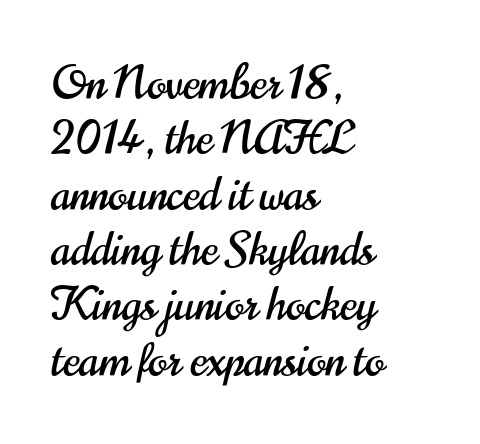
The image shows 45 px condensed sans-serif type; set left-aligned, line spacing 1.23x, normal letter spacing, not underlined; high stroke contrast and a small x-height.
